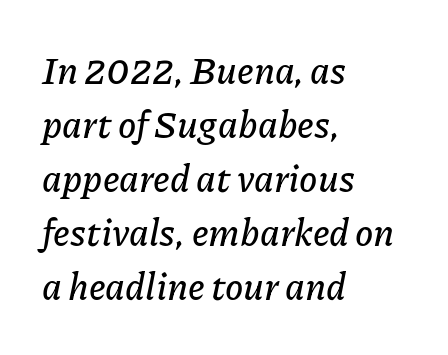
{"italic": "yes", "lean": "right", "slant_degrees": 11, "width": "normal", "stroke_contrast": "low", "x_height": "medium", "monospaced": "no", "underline": "no", "align": "left", "line_spacing": "normal", "line_spacing_ratio": 1.46, "letter_spacing": "normal", "letter_spacing_em": 0.0, "glyph_px": 37}
